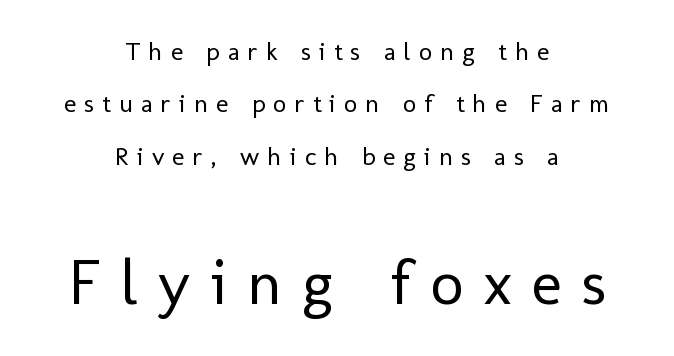
{"serif": "no", "italic": "no", "bold": "no", "weight": "regular", "width": "normal", "stroke_contrast": "low", "x_height": "medium", "monospaced": "no", "underline": "no", "align": "center", "line_spacing": "loose", "line_spacing_ratio": 2.01, "letter_spacing": "wide", "letter_spacing_em": 0.31, "larger_block": "second", "size_ratio": 2.46, "glyph_px": 64}
